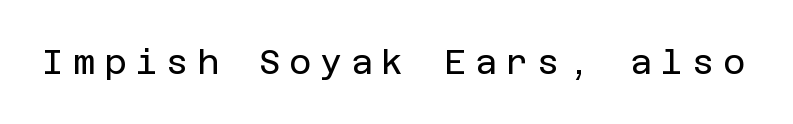
Q: Is the text bold? A: No.
Q: Is the text italic (slanted)? A: No, it is upright.
Q: Is the typeface a serif or a sans-serif typeface? A: Sans-serif.
Q: Is the text underlined? A: No.
Q: Is the spacing between letters normal or unusually wide? A: Unusually wide.
Q: Width (condensed, normal, or wide)? A: Normal.
Q: Stroke contrast? A: Low.
Q: x-height? A: Large.
